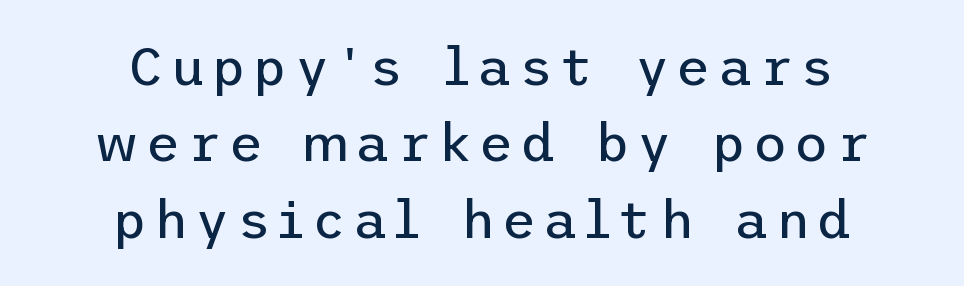
{"serif": "no", "italic": "no", "bold": "no", "weight": "regular", "width": "normal", "stroke_contrast": "low", "x_height": "medium", "underline": "no", "align": "center", "line_spacing": "normal", "line_spacing_ratio": 1.44, "glyph_px": 53}
